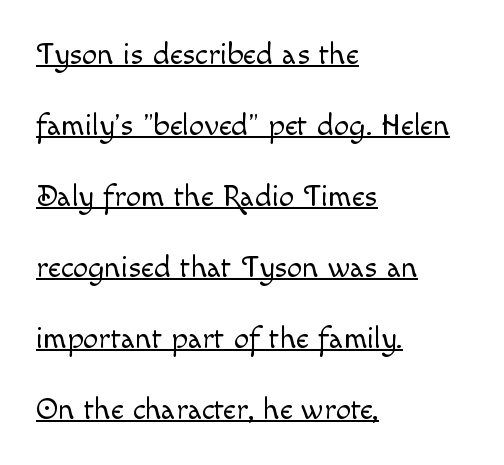
Caption: lettering with a line underneath. This sample has the flowing, uneven cadence of proportional lettering. This sample trades compactness for vertical openness between lines. Compared with typical body copy, the letter spacing here is the same. Reading down the block, your eye returns to a fixed left position each line. Each stroke keeps to a modest, everyday thickness or less.
